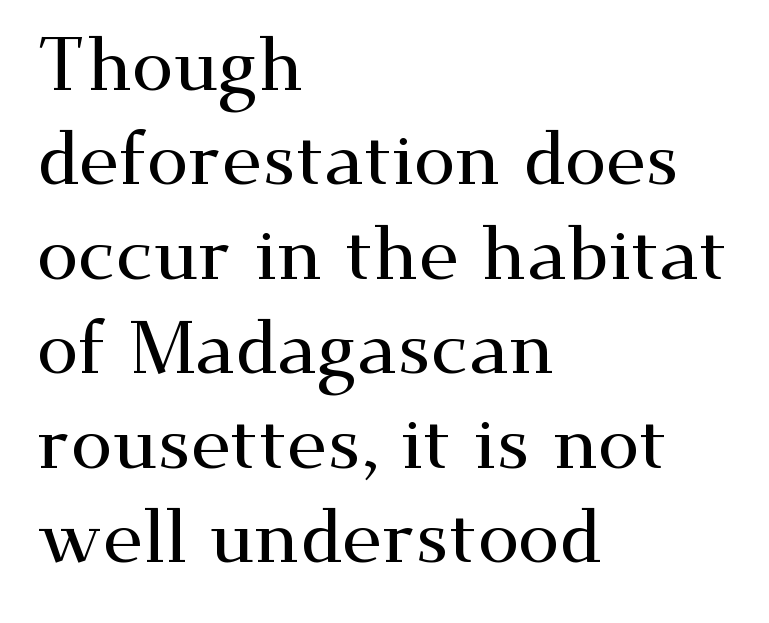
{"serif": "yes", "italic": "no", "width": "wide", "stroke_contrast": "medium", "x_height": "small", "monospaced": "no", "underline": "no", "align": "left", "line_spacing": "normal", "line_spacing_ratio": 1.26, "letter_spacing": "normal", "letter_spacing_em": 0.0, "glyph_px": 75}
